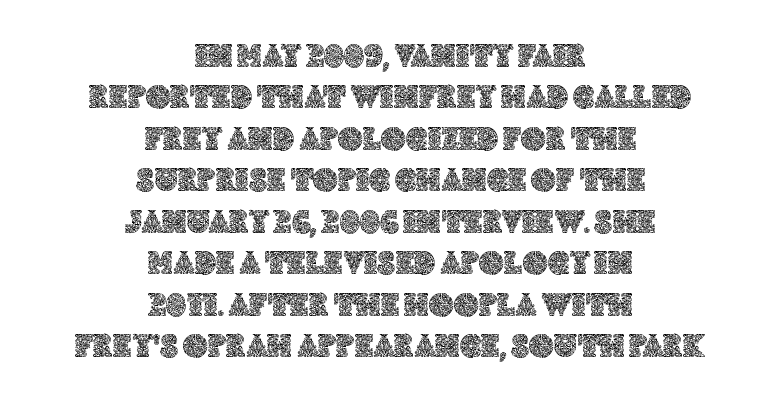
Character widths vary here, with narrow letters taking less room than wide ones. In terms of letterspacing, this is plain default setting. The rag falls on both sides of this text block equally. No italicization has been applied; the sample stays upright. Type without underlining.
